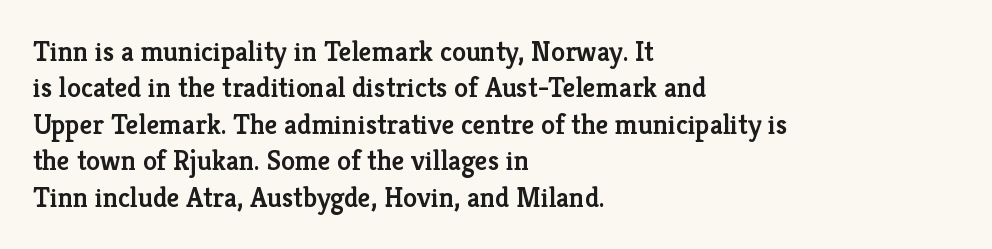
Q: Is the text bold? A: Semi-bold.
Q: Is the text italic (slanted)? A: No, it is upright.
Q: Is the typeface a serif or a sans-serif typeface? A: Serif.
Q: Is the text underlined? A: No.
Q: How is the paragraph aligned? A: Left-aligned.
Q: Is the spacing between letters normal or unusually wide? A: Normal.
Q: Is the spacing between lines tight, normal or loose? A: Normal.
Q: Width (condensed, normal, or wide)? A: Normal.
Q: Stroke contrast? A: Low.
Q: x-height? A: Medium.
Q: Monospaced? A: No.
